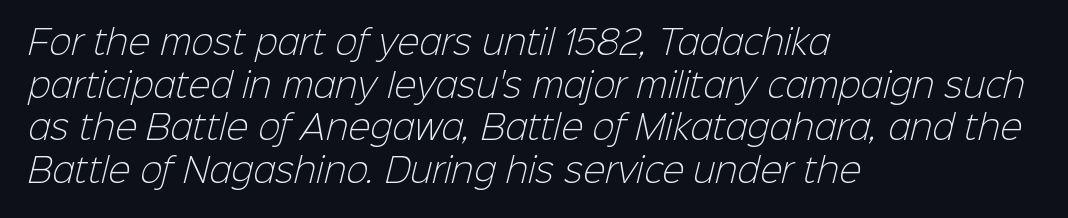
Any mark beneath the type? The region is blank. This sample has the flowing, uneven cadence of proportional lettering. In CSS terms this would be text-align: left. Between one letter and the next there's only the usual sliver of space.
